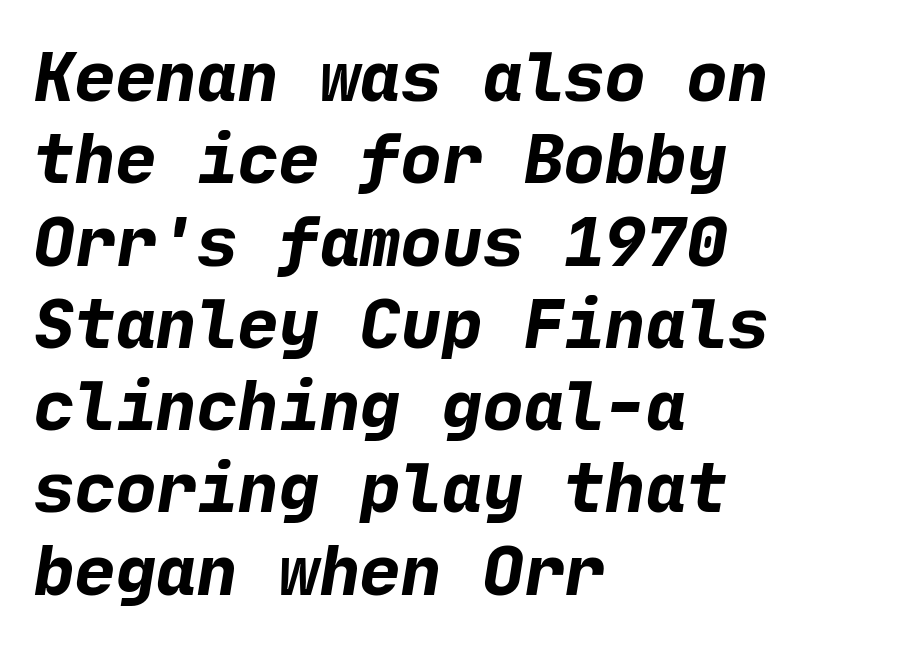
Casual observation: everything's shoved over to the left. Is the letter spacing exaggerated? No — it looks like the ordinary default. Check under the words: just untouched page. The glyphs have the mass of a bold cut.
